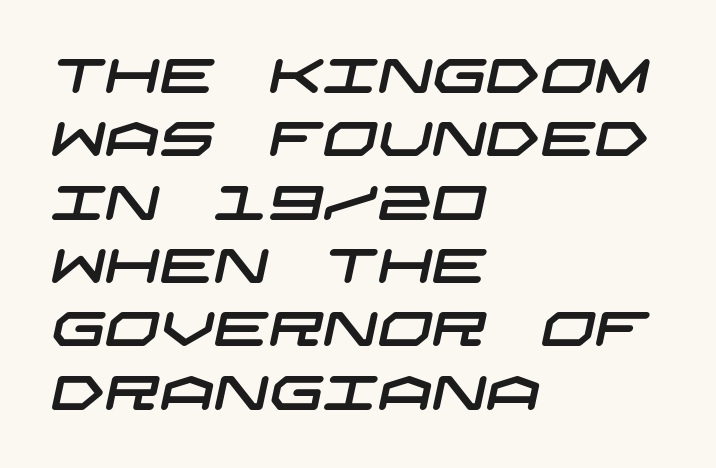
Q: Is the typeface a serif or a sans-serif typeface? A: Sans-serif.
Q: Is the text underlined? A: No.
Q: How is the paragraph aligned? A: Left-aligned.
Q: Is the spacing between letters normal or unusually wide? A: Normal.
Q: Is the spacing between lines tight, normal or loose? A: Normal.
Q: Width (condensed, normal, or wide)? A: Wide.
Q: Stroke contrast? A: Low.
Q: x-height? A: Large.
